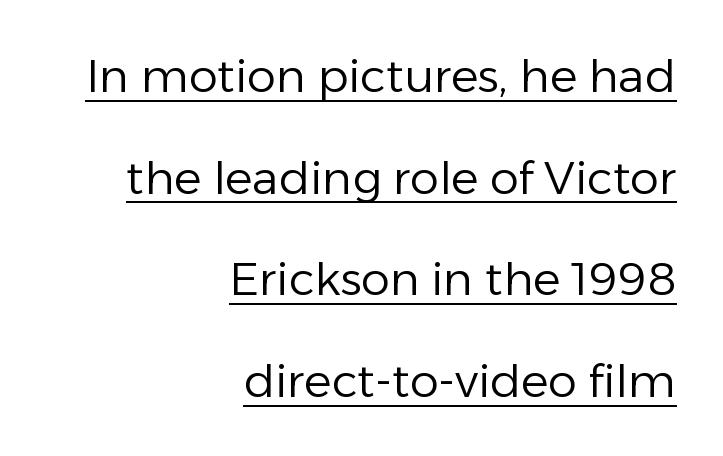
{"serif": "no", "italic": "no", "bold": "no", "weight": "regular", "width": "normal", "stroke_contrast": "low", "x_height": "medium", "monospaced": "no", "underline": "yes", "align": "right", "line_spacing": "loose", "line_spacing_ratio": 2.21, "letter_spacing": "normal", "letter_spacing_em": 0.0, "glyph_px": 46}
